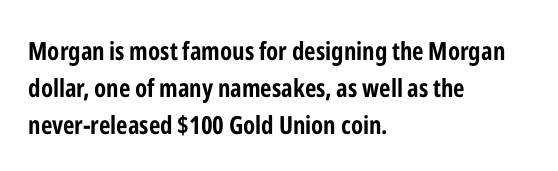
Horizontally, the lines are justified to the leading edge only. These words are printed bold, with thick strokes throughout. These lines sit exactly where default settings would place them. Every character sits straight up, as roman type does. Beneath every word, the page is bare.
